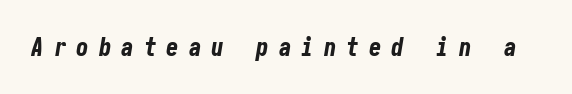
{"italic": "yes", "lean": "right", "slant_degrees": 10, "bold": "yes", "underline": "no", "letter_spacing": "wide", "letter_spacing_em": 0.4, "glyph_px": 25}
